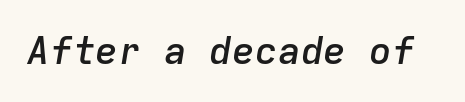
Quick note: underline off. The letterforms sit shoulder to shoulder at normal distance. The passage shown leans; its letterforms are oblique. What weight is shown? A semibold, between regular and bold.
